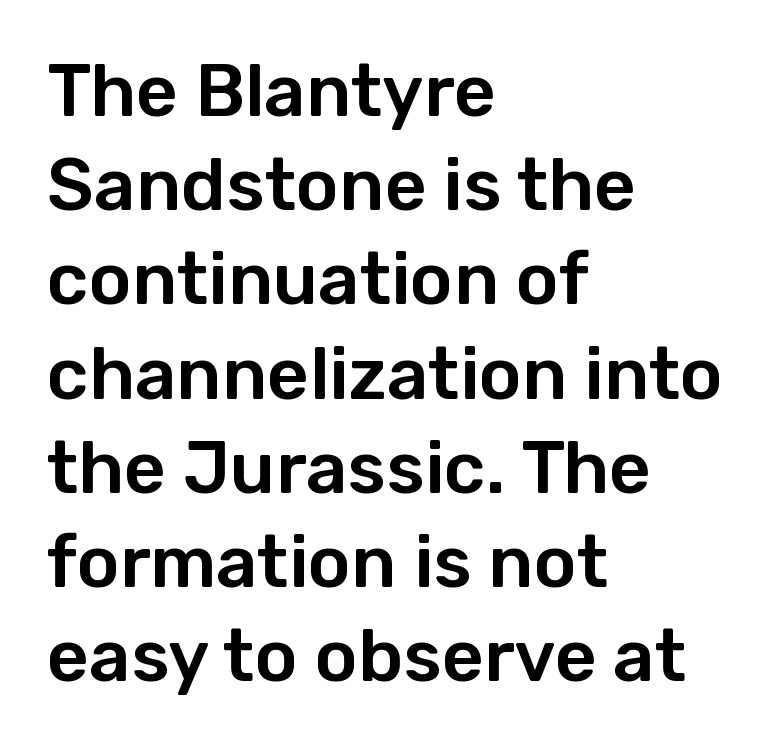
Q: Is the text italic (slanted)? A: No, it is upright.
Q: Is the typeface a serif or a sans-serif typeface? A: Sans-serif.
Q: Is the text underlined? A: No.
Q: How is the paragraph aligned? A: Left-aligned.
Q: Is the spacing between letters normal or unusually wide? A: Normal.
Q: Is the spacing between lines tight, normal or loose? A: Normal.
Q: Width (condensed, normal, or wide)? A: Normal.
Q: Stroke contrast? A: Low.
Q: x-height? A: Medium.
Q: Monospaced? A: No.
